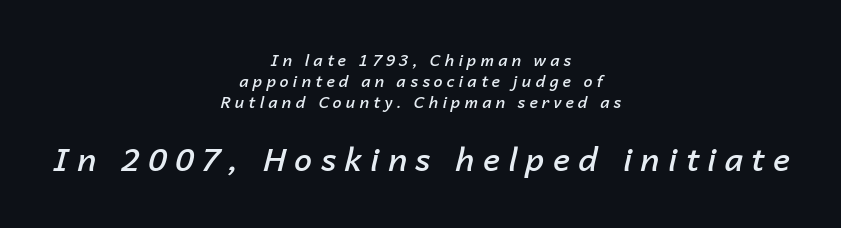
Q: Is the text bold? A: Semi-bold.
Q: Is the text italic (slanted)? A: Yes, it leans right by about 14 degrees.
Q: Is the text underlined? A: No.
Q: How is the paragraph aligned? A: Centered.
Q: Is the spacing between letters normal or unusually wide? A: Unusually wide.
Q: Is the spacing between lines tight, normal or loose? A: Normal.
Q: Which block of text is set in a larger size, the first (top) or the second (bottom)? A: The second (bottom) one.
Q: Width (condensed, normal, or wide)? A: Normal.
Q: Stroke contrast? A: Low.
Q: x-height? A: Medium.
Q: Monospaced? A: No.
